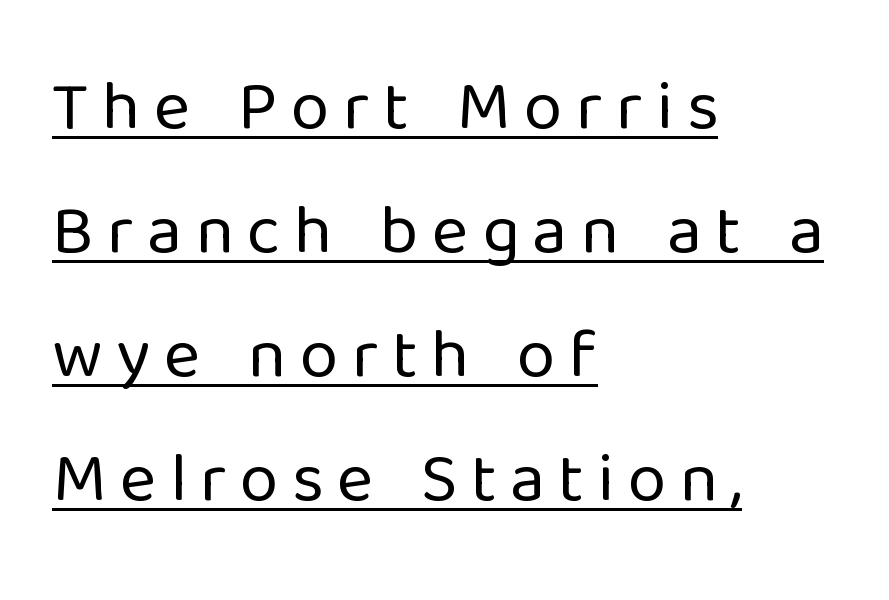
The image shows 70 px regular-weight sans-serif type, upright; set left-aligned, line spacing 1.77x, underlined; low stroke contrast and a medium x-height.
